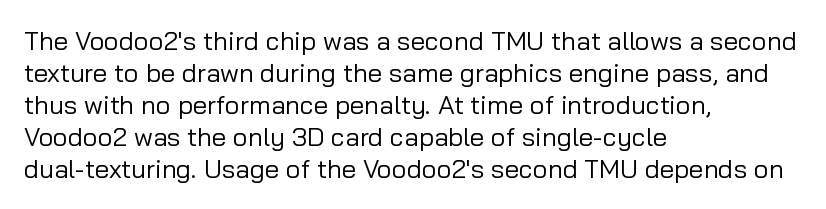
{"italic": "no", "bold": "no", "underline": "no", "align": "left", "line_spacing_ratio": 1.23, "letter_spacing": "normal", "letter_spacing_em": 0.0, "glyph_px": 26}
